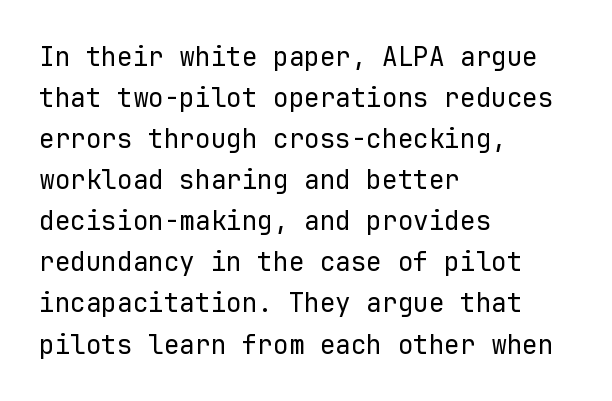
{"italic": "no", "bold": "no", "underline": "no", "align": "left", "line_spacing": "normal", "line_spacing_ratio": 1.58, "letter_spacing": "normal", "letter_spacing_em": 0.0, "glyph_px": 26}
